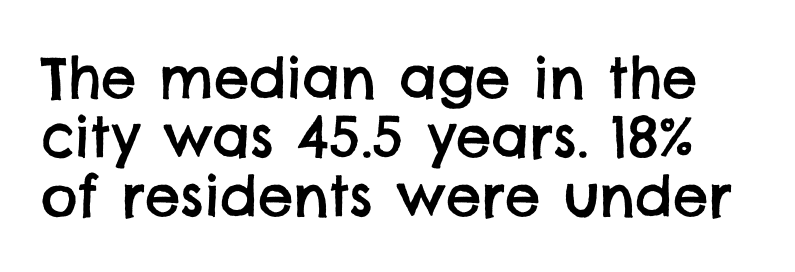
Q: Is the typeface a serif or a sans-serif typeface? A: Sans-serif.
Q: Is the text underlined? A: No.
Q: Is the spacing between letters normal or unusually wide? A: Normal.
Q: Is the spacing between lines tight, normal or loose? A: Tight.
Q: Width (condensed, normal, or wide)? A: Normal.
Q: Stroke contrast? A: Low.
Q: x-height? A: Large.
Q: Monospaced? A: No.
